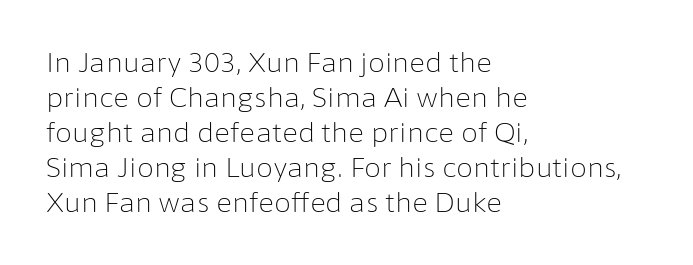
Style check: upright. Plain, unruled lines of type. The paragraph has a hard left edge and a soft right edge. This rendering leaves character spacing at its baseline value. A typesetter would call this leading conventional body-copy spacing. These glyphs show unthickened strokes, regular width or finer.
